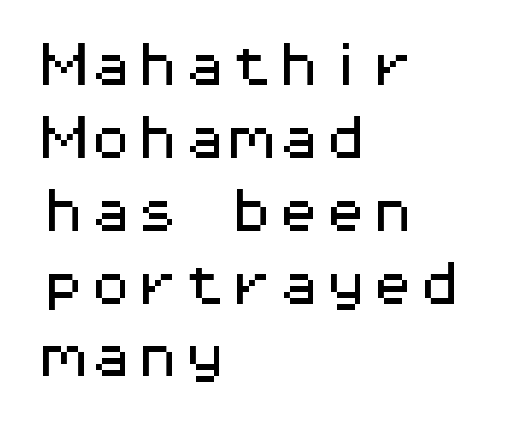
Q: Is the text italic (slanted)? A: No, it is upright.
Q: Is the typeface a serif or a sans-serif typeface? A: Sans-serif.
Q: Is the text underlined? A: No.
Q: How is the paragraph aligned? A: Left-aligned.
Q: Is the spacing between letters normal or unusually wide? A: Normal.
Q: Is the spacing between lines tight, normal or loose? A: Normal.
Q: Width (condensed, normal, or wide)? A: Wide.
Q: Stroke contrast? A: Medium.
Q: x-height? A: Medium.
Q: Monospaced? A: Yes.
